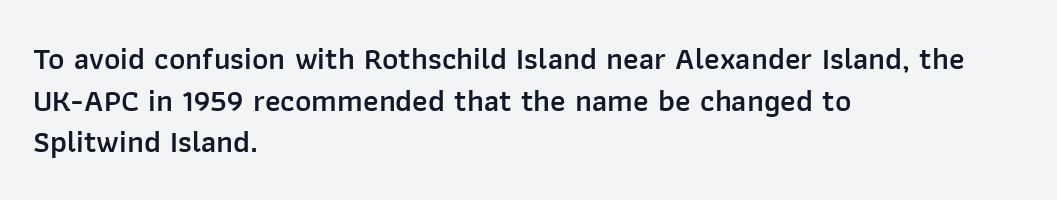
{"serif": "no", "italic": "no", "bold": "semi", "weight": "semibold", "width": "normal", "stroke_contrast": "low", "x_height": "medium", "monospaced": "no", "underline": "no", "align": "left", "line_spacing": "normal", "line_spacing_ratio": 1.34, "letter_spacing": "normal", "letter_spacing_em": 0.0, "glyph_px": 31}
